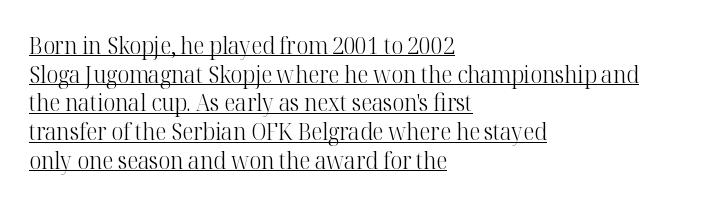
Q: Is the text bold? A: No.
Q: Is the text italic (slanted)? A: No, it is upright.
Q: Is the text underlined? A: Yes.
Q: How is the paragraph aligned? A: Left-aligned.
Q: Is the spacing between letters normal or unusually wide? A: Normal.
Q: Is the spacing between lines tight, normal or loose? A: Normal.
